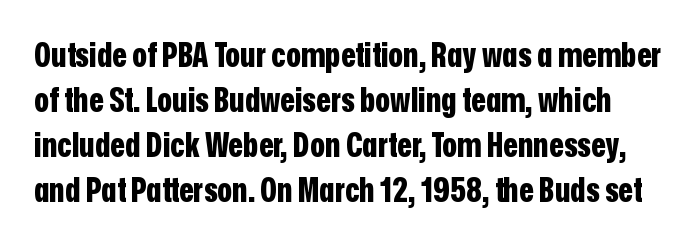
{"serif": "no", "italic": "no", "bold": "yes", "weight": "bold", "width": "condensed", "stroke_contrast": "low", "x_height": "medium", "monospaced": "no", "underline": "no", "line_spacing": "normal", "line_spacing_ratio": 1.32, "letter_spacing": "normal", "letter_spacing_em": 0.0, "glyph_px": 34}
